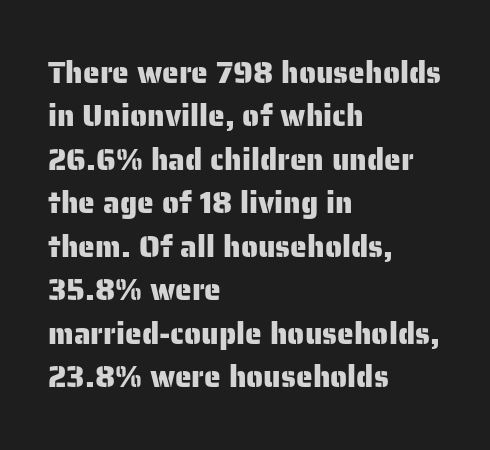
The image shows 30 px sans-serif type, upright; set left-aligned, normal line spacing (1.45x), normal letter spacing, not underlined; low stroke contrast and a medium x-height.
